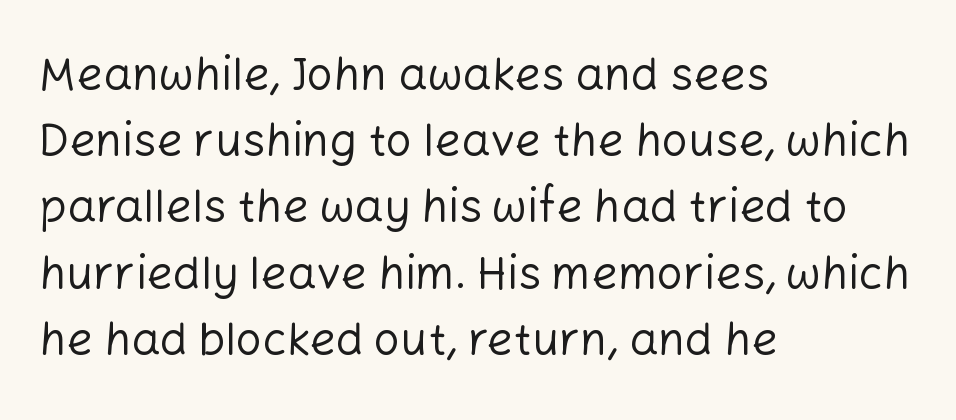
Here the designer chose a conventional face with non-uniform glyph widths. If you drew a ruler down the left edge, every line would touch it. Weight: not bold — regular or lighter. The passage shown stacks its lines at a standard gap.
